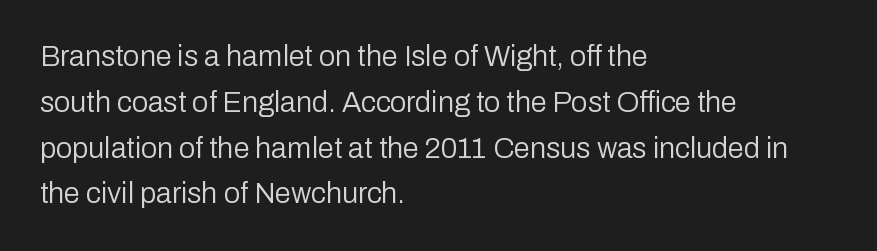
Q: Is the text bold? A: No.
Q: Is the text italic (slanted)? A: No, it is upright.
Q: Is the typeface a serif or a sans-serif typeface? A: Sans-serif.
Q: Is the text underlined? A: No.
Q: How is the paragraph aligned? A: Left-aligned.
Q: Is the spacing between letters normal or unusually wide? A: Normal.
Q: Is the spacing between lines tight, normal or loose? A: Normal.
Q: Width (condensed, normal, or wide)? A: Normal.
Q: Stroke contrast? A: Low.
Q: x-height? A: Medium.
Q: Monospaced? A: No.
